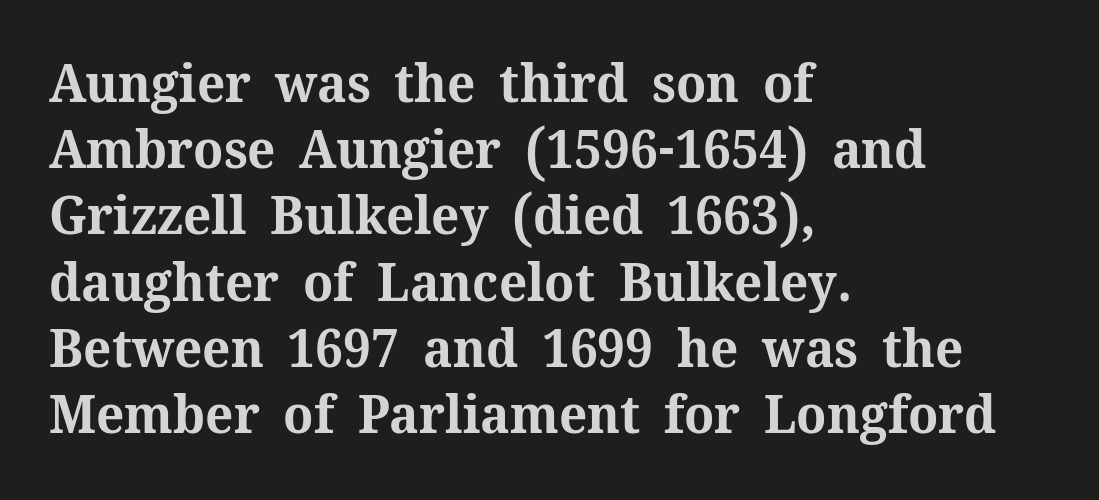
Q: Is the text bold? A: Yes.
Q: Is the text italic (slanted)? A: No, it is upright.
Q: Is the typeface a serif or a sans-serif typeface? A: Serif.
Q: Is the text underlined? A: No.
Q: How is the paragraph aligned? A: Left-aligned.
Q: Is the spacing between letters normal or unusually wide? A: Normal.
Q: Is the spacing between lines tight, normal or loose? A: Normal.
Q: Width (condensed, normal, or wide)? A: Normal.
Q: Stroke contrast? A: Medium.
Q: x-height? A: Medium.
Q: Monospaced? A: No.
